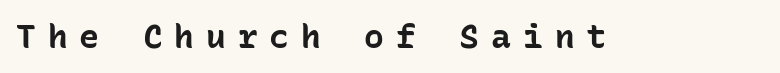
The passage shown is typeset with a sans-serif family. The horizontal fit of the characters is loose and conspicuously gappy. These words are printed bold, with thick strokes throughout. Decoration check: the copy has no underline.
